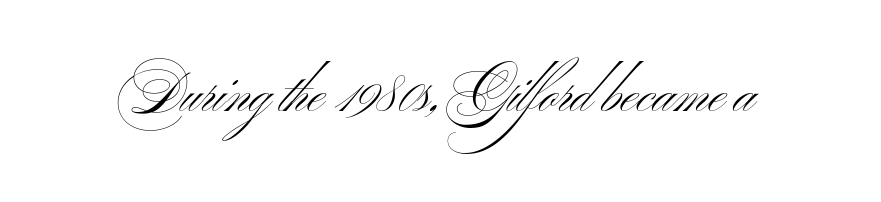
Lines of text with bare space underneath. Observe the ordinary spacing: letters are neighbours, not strangers. Is this a fixed-width face? No — the glyphs have proportional, varying widths.
